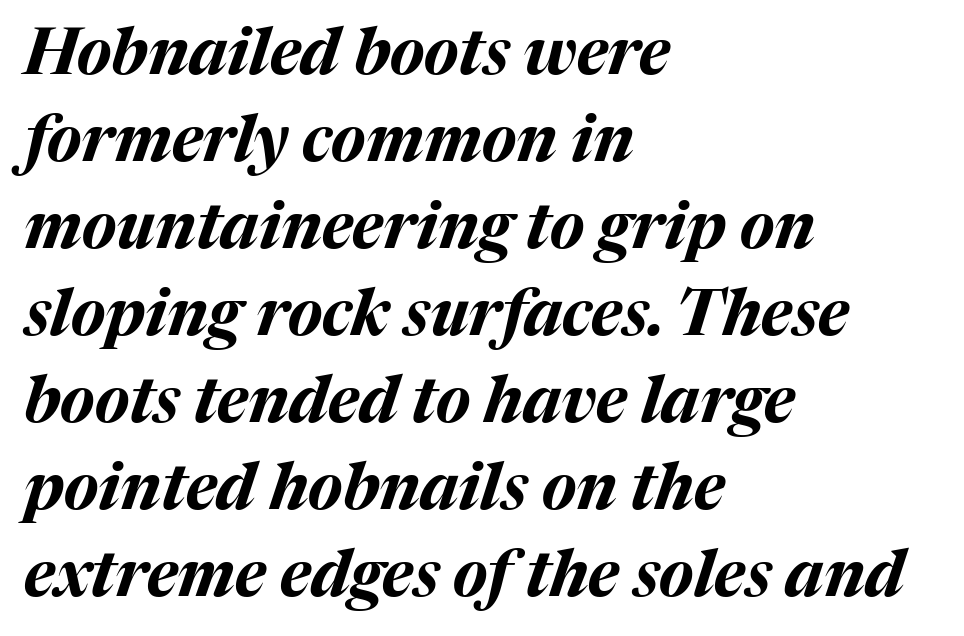
The passage shown stacks its lines at a standard gap. The ragged edge is on the right, which tells us the setting is flush left. The glyphs have the mass of a bold cut. The rendering uses natural spacing where letterforms have individual widths. There's an unmistakable incline to the writing here. Short note: letters normally spaced.
